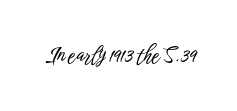
{"underline": "no", "letter_spacing": "normal", "letter_spacing_em": 0.0, "glyph_px": 21}
